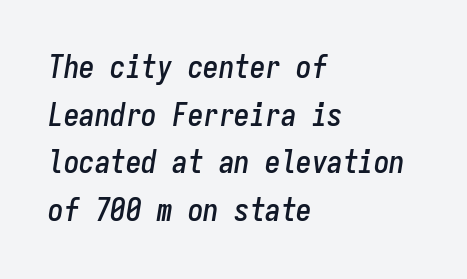
{"italic": "yes", "lean": "right", "slant_degrees": 9, "width": "condensed", "stroke_contrast": "low", "x_height": "medium", "monospaced": "yes", "underline": "no", "align": "left", "line_spacing": "normal", "line_spacing_ratio": 1.54, "letter_spacing": "normal", "letter_spacing_em": 0.0, "glyph_px": 31}
